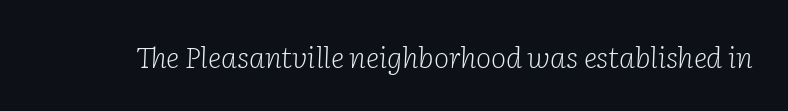
Q: Is the text bold? A: No.
Q: Is the text italic (slanted)? A: Yes, it leans right by about 2 degrees.
Q: Is the typeface a serif or a sans-serif typeface? A: Serif.
Q: Is the text underlined? A: No.
Q: Is the spacing between letters normal or unusually wide? A: Normal.
Q: Width (condensed, normal, or wide)? A: Normal.
Q: Stroke contrast? A: Low.
Q: x-height? A: Medium.
Q: Monospaced? A: No.
